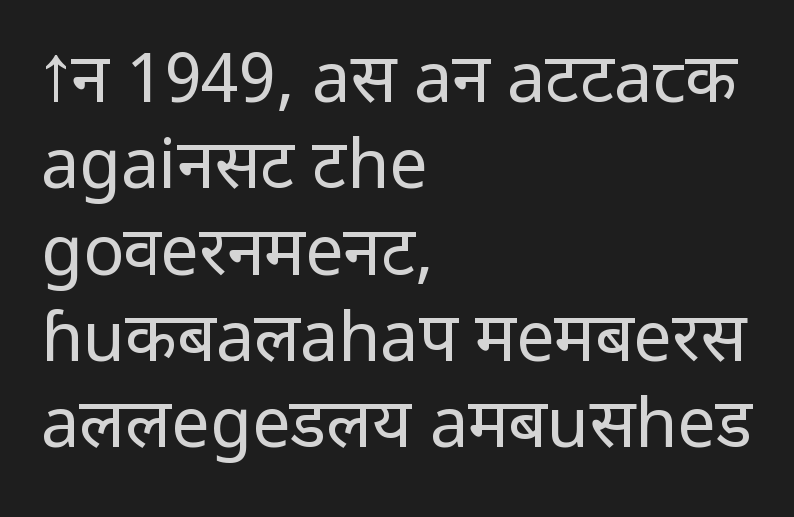
{"serif": "no", "italic": "no", "bold": "no", "weight": "regular", "width": "normal", "stroke_contrast": "low", "x_height": "medium", "monospaced": "no", "underline": "no", "align": "left", "line_spacing": "normal", "line_spacing_ratio": 1.27, "letter_spacing": "normal", "letter_spacing_em": 0.0, "glyph_px": 68}
